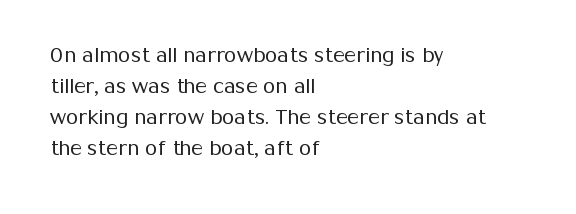
The image shows 20 px text type, upright; set left-aligned, normal line spacing (1.55x), normal letter spacing, not underlined.
